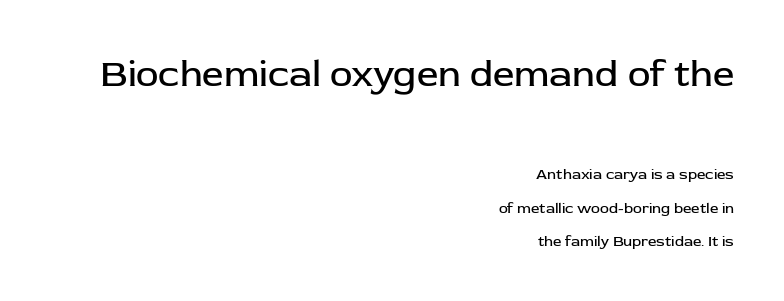
{"serif": "no", "italic": "no", "bold": "no", "weight": "regular", "width": "normal", "stroke_contrast": "low", "x_height": "medium", "monospaced": "no", "underline": "no", "align": "right", "line_spacing": "loose", "line_spacing_ratio": 2.21, "letter_spacing": "normal", "letter_spacing_em": 0.0, "larger_block": "first", "size_ratio": 2.53, "glyph_px": 38}
